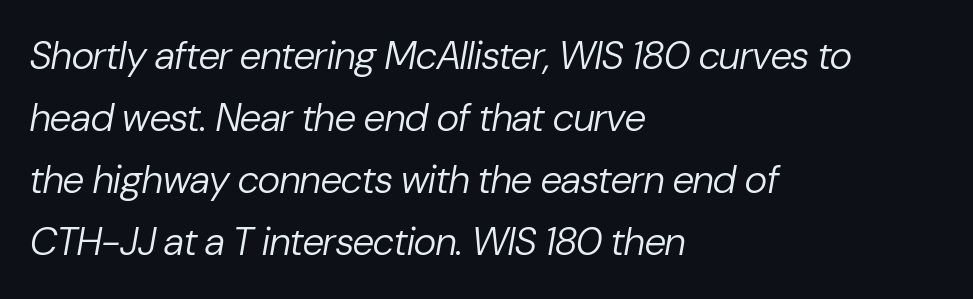
Letters rest on an invisible, unmarked baseline. Vertical stems look standard width or narrower in stroke. The specimen reads as italic at a glance. Tracking value appears to be zero — textbook default spacing. The letters advance in unequal steps, a hallmark of proportional type. Typeset ragged right — the left edge is the straight one.
